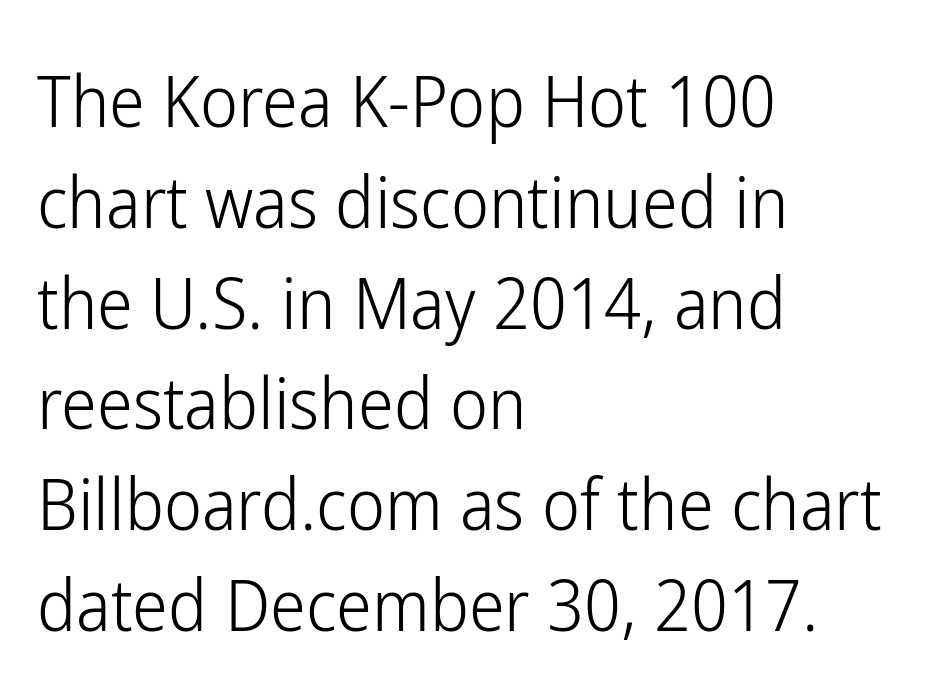
The image shows 72 px light, condensed sans-serif type, upright; set left-aligned, normal line spacing (1.4x), normal letter spacing, not underlined; low stroke contrast and a medium x-height.
